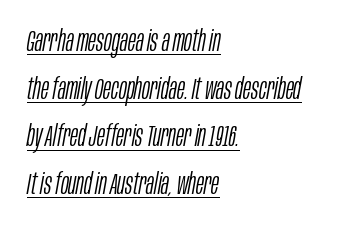
{"italic": "yes", "lean": "right", "slant_degrees": 10, "bold": "no", "weight": "light", "width": "condensed", "stroke_contrast": "low", "x_height": "large", "monospaced": "no", "underline": "yes", "align": "left", "line_spacing": "normal", "line_spacing_ratio": 1.59, "letter_spacing": "normal", "letter_spacing_em": 0.0, "glyph_px": 30}
